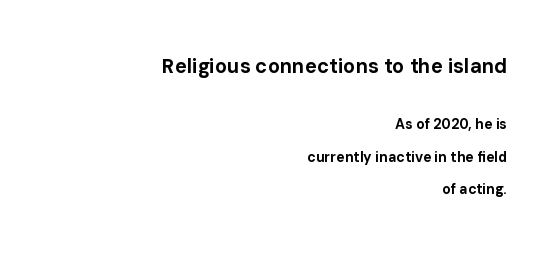
The image shows 20 px bold type, upright; set right-aligned, loose line spacing (2.32x), normal letter spacing, not underlined; the first (top) block is 1.43x larger.
